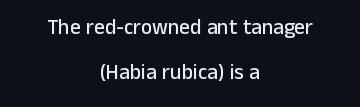
The image shows 21 px text type, upright; set centered, loose line spacing (2.12x), normal letter spacing, not underlined.
